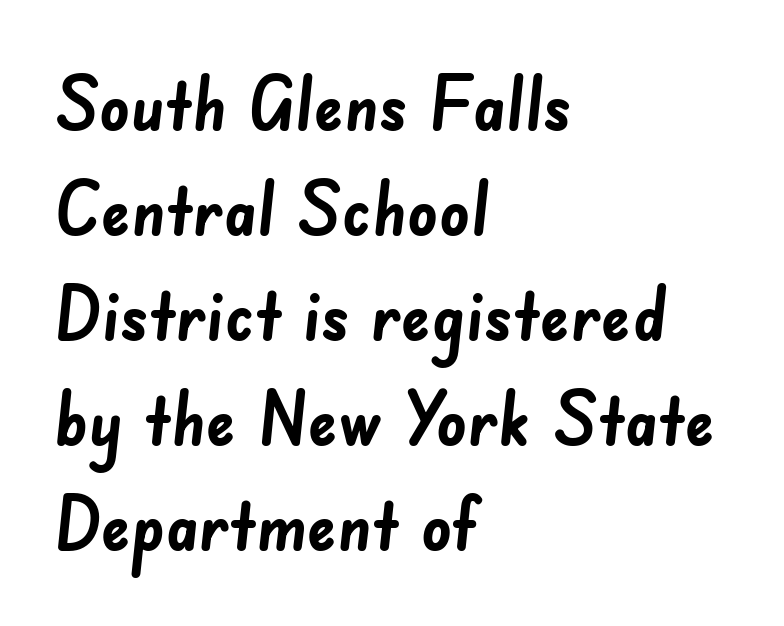
{"serif": "no", "bold": "yes", "weight": "semibold", "width": "normal", "stroke_contrast": "low", "x_height": "small", "monospaced": "no", "underline": "no", "align": "left", "line_spacing": "normal", "line_spacing_ratio": 1.42, "letter_spacing": "normal", "letter_spacing_em": 0.0, "glyph_px": 74}
